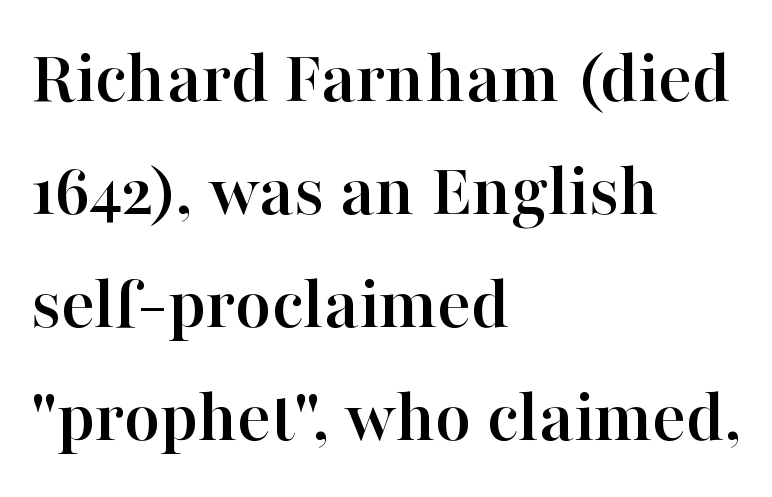
The image shows 78 px serif type, upright; set left-aligned, normal line spacing (1.45x), normal letter spacing, not underlined; high stroke contrast and a medium x-height.
